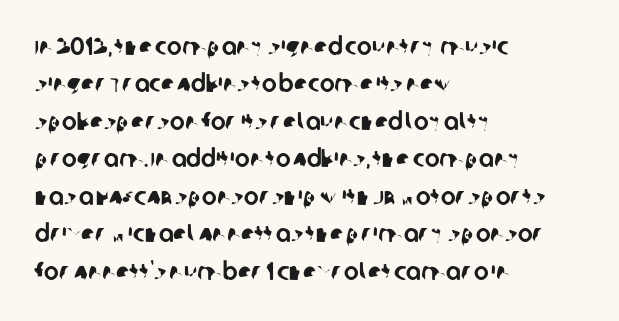
The image shows 25 px text type; set left-aligned, normal line spacing (1.5x), normal letter spacing, not underlined.
